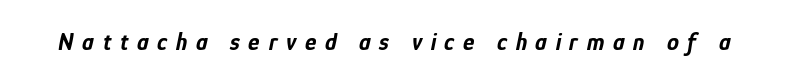
Q: Is the text bold? A: Yes.
Q: Is the text italic (slanted)? A: Yes, it leans right by about 12 degrees.
Q: Is the text underlined? A: No.
Q: Is the spacing between letters normal or unusually wide? A: Unusually wide.
